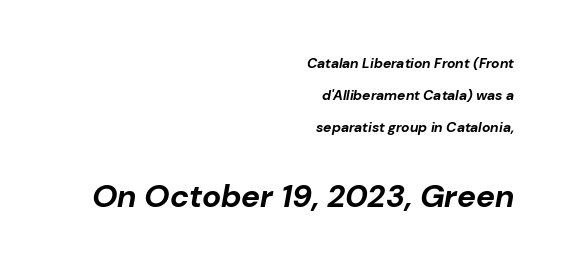
Q: Is the text bold? A: Yes.
Q: Is the text italic (slanted)? A: Yes, it leans right by about 10 degrees.
Q: Is the text underlined? A: No.
Q: How is the paragraph aligned? A: Right-aligned.
Q: Is the spacing between letters normal or unusually wide? A: Normal.
Q: Is the spacing between lines tight, normal or loose? A: Loose.
Q: Which block of text is set in a larger size, the first (top) or the second (bottom)? A: The second (bottom) one.
Q: Width (condensed, normal, or wide)? A: Normal.
Q: Stroke contrast? A: Low.
Q: x-height? A: Medium.
Q: Monospaced? A: No.
